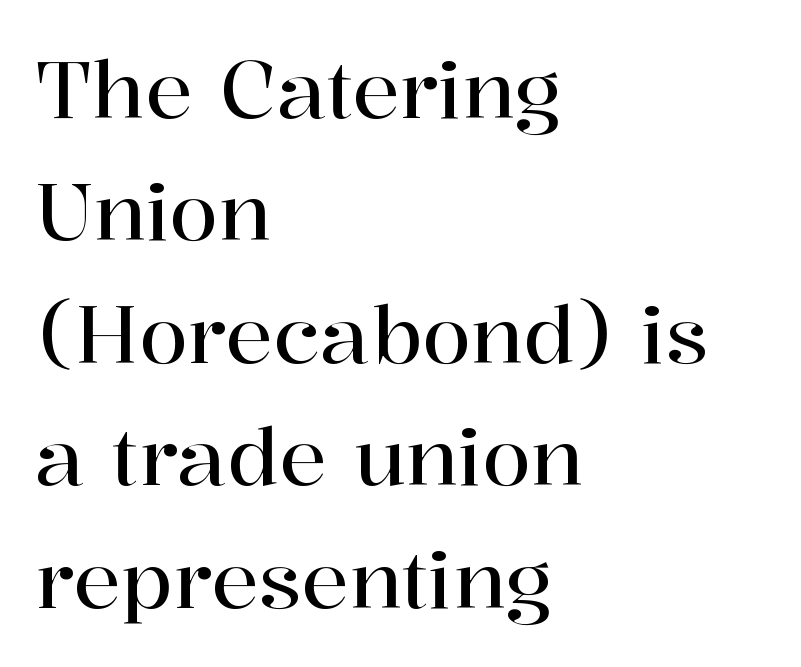
The image shows 79 px serif type, upright; set left-aligned, normal line spacing (1.55x), normal letter spacing, not underlined; high stroke contrast and a medium x-height.
